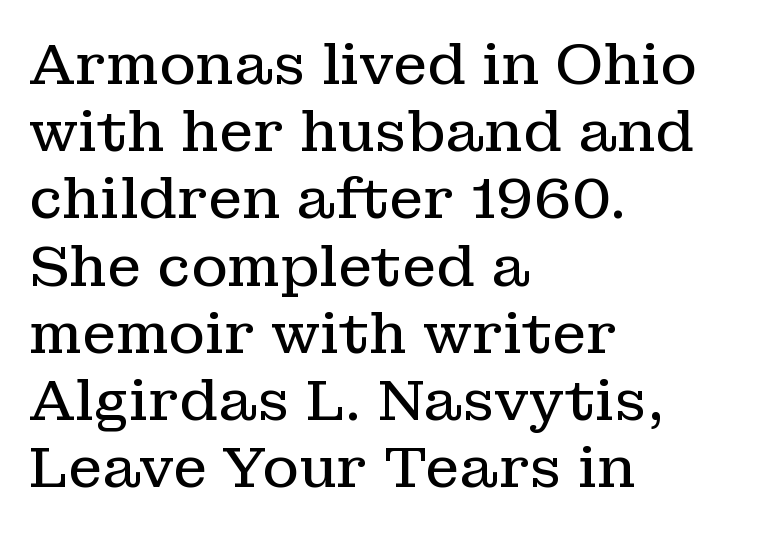
Here the glyphs are tracked normally, forming tight word shapes. Is this a fixed-width face? No — the glyphs have proportional, varying widths. Just letters on the line, the space beneath them empty. Stems and bowls with no extra thickness — not bold. The axis of the letterforms is exactly vertical. This sample is left-justified, so line endings fall wherever the words run out.
